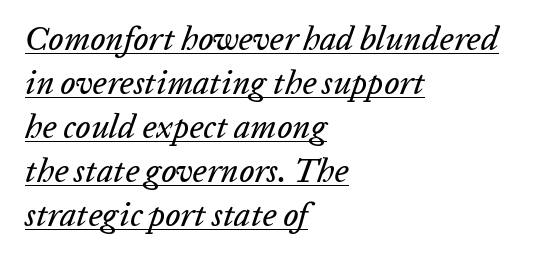
{"italic": "yes", "lean": "right", "slant_degrees": 20, "width": "normal", "stroke_contrast": "low", "x_height": "medium", "monospaced": "no", "underline": "yes", "align": "left", "line_spacing": "normal", "line_spacing_ratio": 1.33, "letter_spacing": "normal", "letter_spacing_em": 0.0, "glyph_px": 33}
